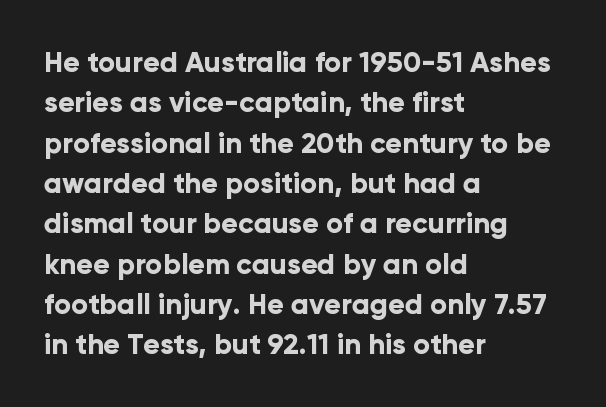
Set as a true bold cut, around the 700 mark. Horizontally, the lines are justified to the leading edge only. Spacing verdict: proportional, widths tailored to each character. The letters stand upright; this is a roman face. Type without underlining. This rendering leaves character spacing at its baseline value.
